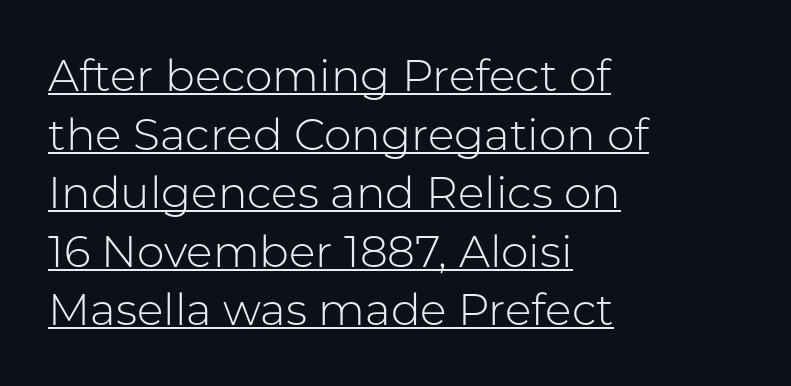
On a weight scale, this lands at 450 or below. The block of text has a typical density, with ordinary space between rows. Notice how the stems are strictly vertical — no italics here. Somebody hit Ctrl+U on this one — the words are underlined.
